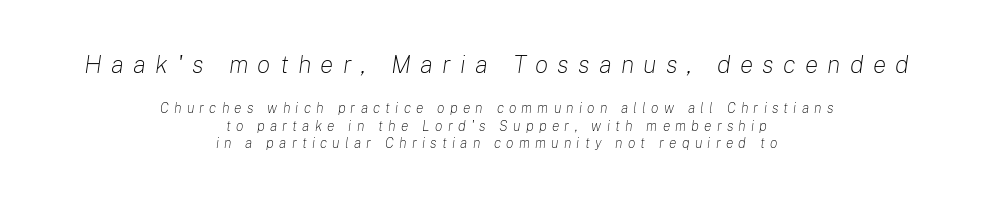
The image shows 25 px text type, italic (leaning right); set centered, line spacing 1.22x, unusually wide letter spacing (+0.37 em), not underlined; the first (top) block is 1.79x larger.
